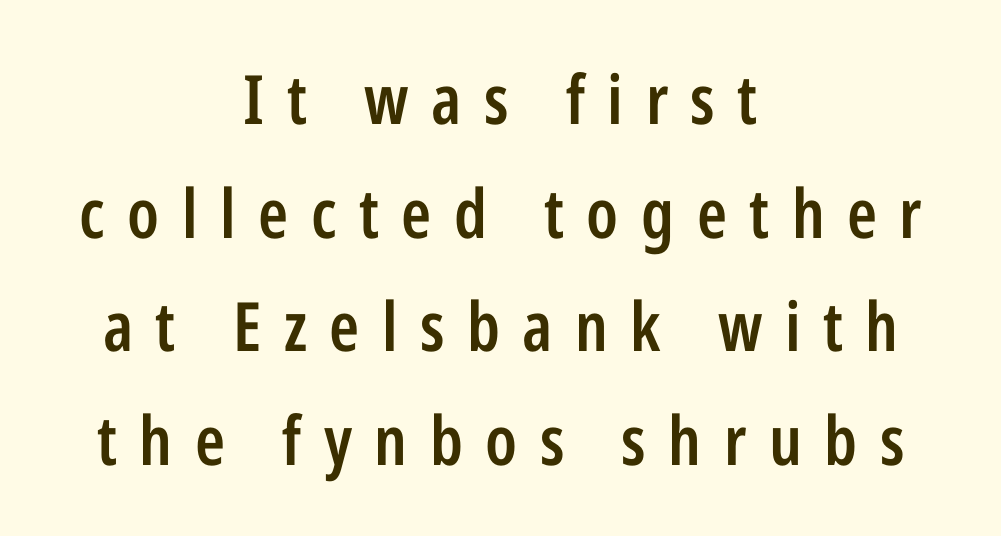
Letters rest on an invisible, unmarked baseline. The font is running at a semibold setting, under full bold. Spacing between characters has been opened up far beyond the box default. The text was rendered using a sans face with plain stroke endings. These lines sit exactly where default settings would place them.
